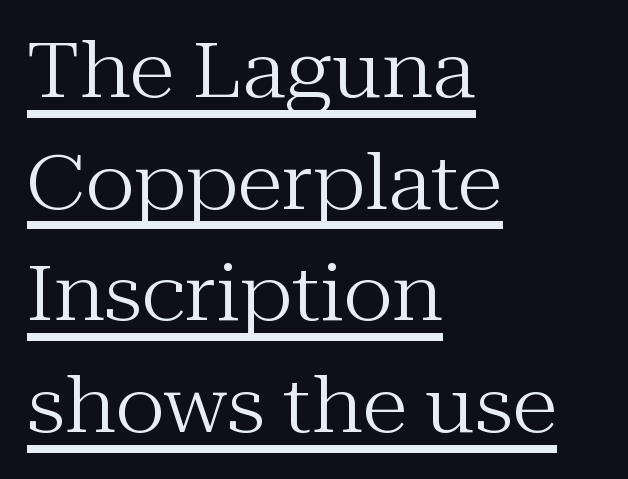
The image shows 75 px regular-weight serif type, upright; set left-aligned, normal line spacing (1.49x), normal letter spacing, underlined; medium stroke contrast and a medium x-height.
